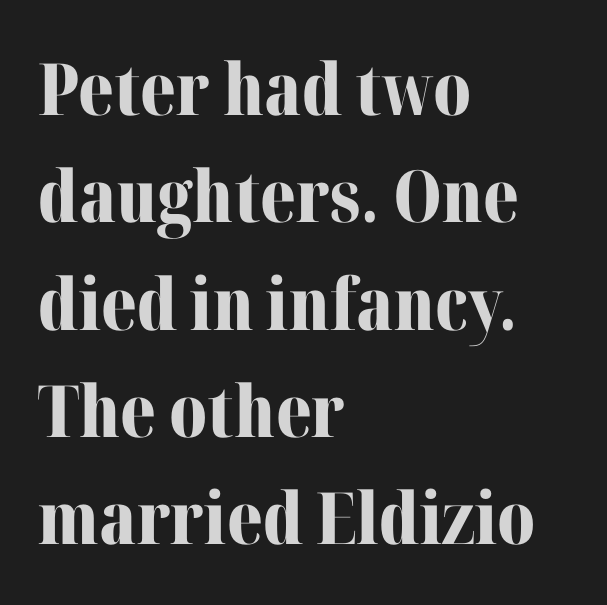
{"serif": "yes", "italic": "no", "bold": "yes", "weight": "bold", "width": "normal", "stroke_contrast": "medium", "x_height": "medium", "monospaced": "no", "underline": "no", "align": "left", "line_spacing": "normal", "line_spacing_ratio": 1.49, "letter_spacing": "normal", "letter_spacing_em": 0.0, "glyph_px": 72}
